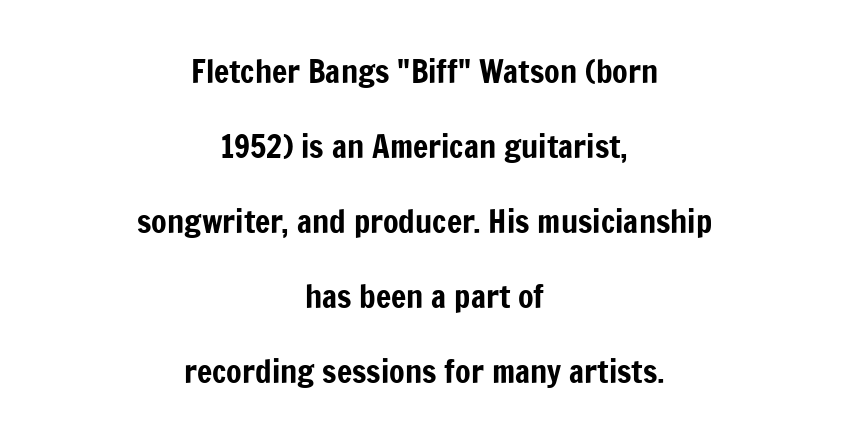
{"serif": "no", "italic": "no", "width": "condensed", "stroke_contrast": "low", "x_height": "medium", "monospaced": "no", "underline": "no", "align": "center", "line_spacing": "loose", "line_spacing_ratio": 2.34, "letter_spacing": "normal", "letter_spacing_em": 0.0, "glyph_px": 32}
